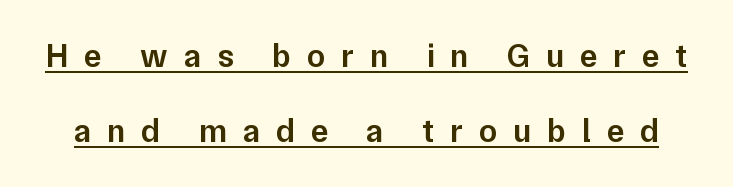
This is moderately heavy type, rendered in semibold. Caption: expanded tracking, letters set apart. Students, observe the line beneath the letters — that is underlining. This sample trades compactness for vertical openness between lines. Nothing sits at the stroke ends, so this counts as sans-serif. Varying glyph widths throughout — classic text-font behaviour.
